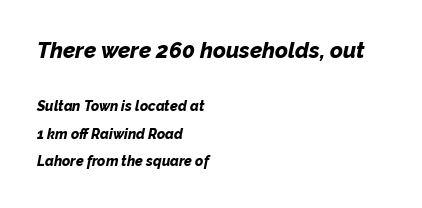
{"italic": "yes", "lean": "right", "slant_degrees": 12, "bold": "yes", "underline": "no", "align": "left", "line_spacing": "loose", "line_spacing_ratio": 1.95, "letter_spacing": "normal", "letter_spacing_em": 0.0, "larger_block": "first", "size_ratio": 1.57, "glyph_px": 22}
